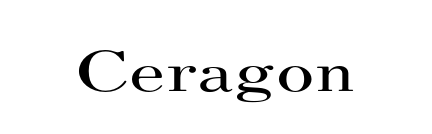
{"serif": "yes", "italic": "no", "bold": "no", "weight": "regular", "width": "wide", "stroke_contrast": "high", "x_height": "small", "monospaced": "no", "underline": "no", "letter_spacing": "normal", "letter_spacing_em": 0.0, "glyph_px": 59}
